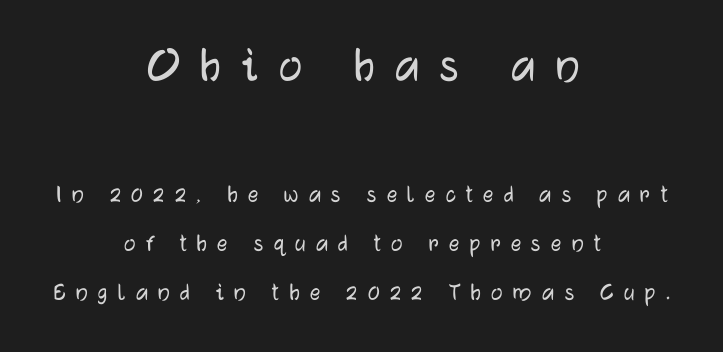
{"serif": "no", "italic": "no", "width": "normal", "stroke_contrast": "low", "x_height": "medium", "monospaced": "no", "underline": "no", "align": "center", "line_spacing_ratio": 1.89, "letter_spacing": "wide", "letter_spacing_em": 0.39, "larger_block": "first", "size_ratio": 2.0, "glyph_px": 52}
